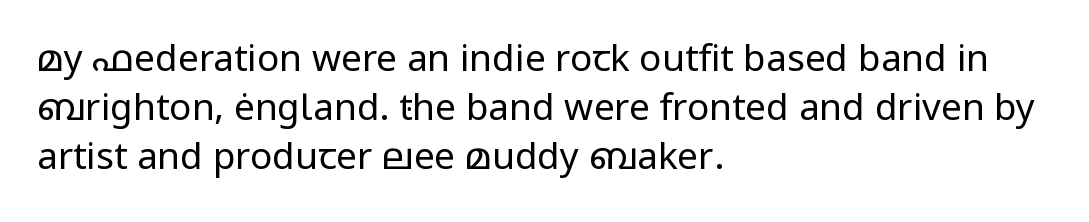
The type is set solid horizontally, with unmodified tracking. The words here are not underlined. A typesetter would call this leading conventional body-copy spacing. No heavy texture on the line: the type isn't bold. These lines are rendered in a variable-pitch font. Typographically, this falls in the sans-serif category.
